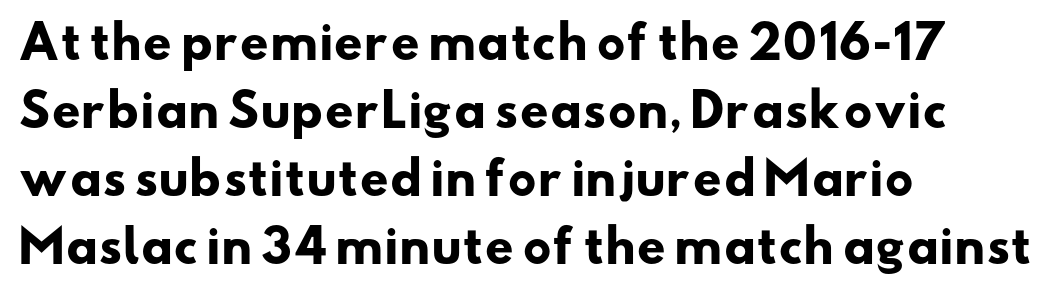
The passage shown stacks its lines at a standard gap. The strokes are fattened all the way to bold. The rendering shows plain stroke endings on the letterforms — a sans-serif design. Observe the ordinary spacing: letters are neighbours, not strangers. Reading down the block, your eye returns to a fixed left position each line.
